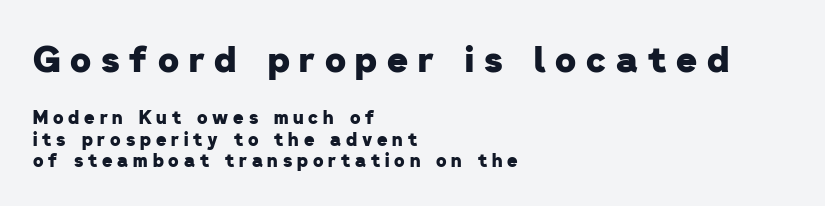
Q: Is the text bold? A: Yes.
Q: Is the typeface a serif or a sans-serif typeface? A: Sans-serif.
Q: Is the text underlined? A: No.
Q: How is the paragraph aligned? A: Left-aligned.
Q: Is the spacing between letters normal or unusually wide? A: Unusually wide.
Q: Which block of text is set in a larger size, the first (top) or the second (bottom)? A: The first (top) one.
Q: Width (condensed, normal, or wide)? A: Normal.
Q: Stroke contrast? A: Low.
Q: x-height? A: Medium.
Q: Monospaced? A: No.
